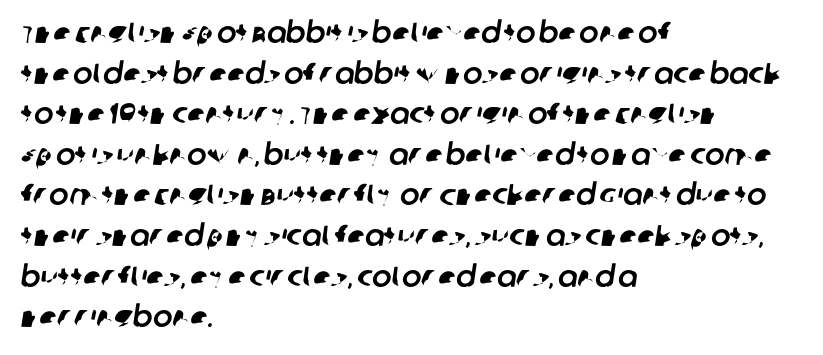
Q: Is the typeface a serif or a sans-serif typeface? A: Sans-serif.
Q: Is the text underlined? A: No.
Q: How is the paragraph aligned? A: Left-aligned.
Q: Is the spacing between letters normal or unusually wide? A: Normal.
Q: Is the spacing between lines tight, normal or loose? A: Normal.
Q: Width (condensed, normal, or wide)? A: Normal.
Q: Stroke contrast? A: Low.
Q: x-height? A: Large.
Q: Monospaced? A: No.
